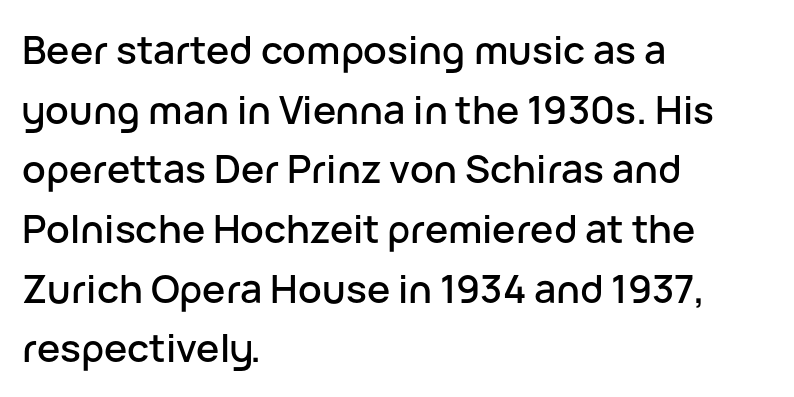
{"serif": "no", "italic": "no", "width": "normal", "stroke_contrast": "low", "x_height": "medium", "monospaced": "no", "underline": "no", "align": "left", "line_spacing": "normal", "line_spacing_ratio": 1.53, "letter_spacing": "normal", "letter_spacing_em": 0.0, "glyph_px": 39}
